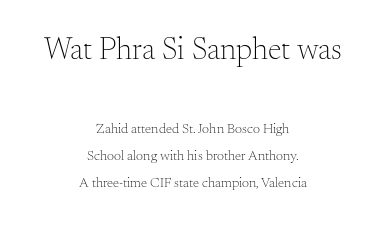
Heaviness? Minimal to ordinary, like unemphasized prose. To sum up the face: it has serifs. Unlike italic type, these characters show no tilt at all. Airy leading.
